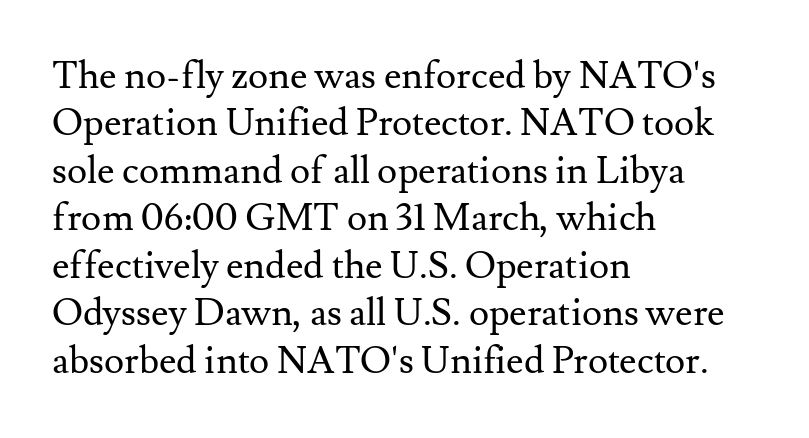
Q: Is the text bold? A: No.
Q: Is the text italic (slanted)? A: No, it is upright.
Q: Is the typeface a serif or a sans-serif typeface? A: Serif.
Q: Is the text underlined? A: No.
Q: How is the paragraph aligned? A: Left-aligned.
Q: Is the spacing between letters normal or unusually wide? A: Normal.
Q: Is the spacing between lines tight, normal or loose? A: Normal.
Q: Width (condensed, normal, or wide)? A: Normal.
Q: Stroke contrast? A: Medium.
Q: x-height? A: Small.
Q: Monospaced? A: No.
